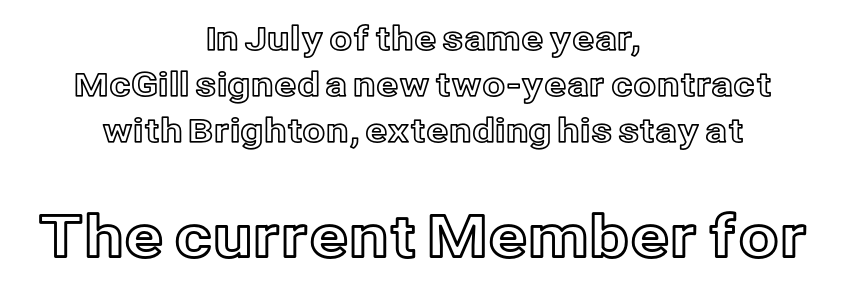
The image shows 58 px text type, upright; set centered, normal line spacing (1.39x), normal letter spacing, not underlined; the second (bottom) block is 1.76x larger; a medium x-height.
